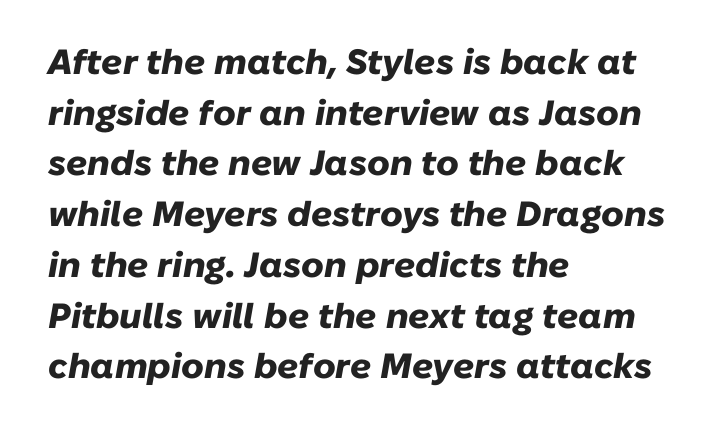
{"italic": "yes", "lean": "right", "slant_degrees": 10, "bold": "yes", "weight": "heavy", "width": "normal", "stroke_contrast": "low", "x_height": "medium", "monospaced": "no", "underline": "no", "align": "left", "line_spacing": "normal", "line_spacing_ratio": 1.45, "letter_spacing": "normal", "letter_spacing_em": 0.0, "glyph_px": 35}
